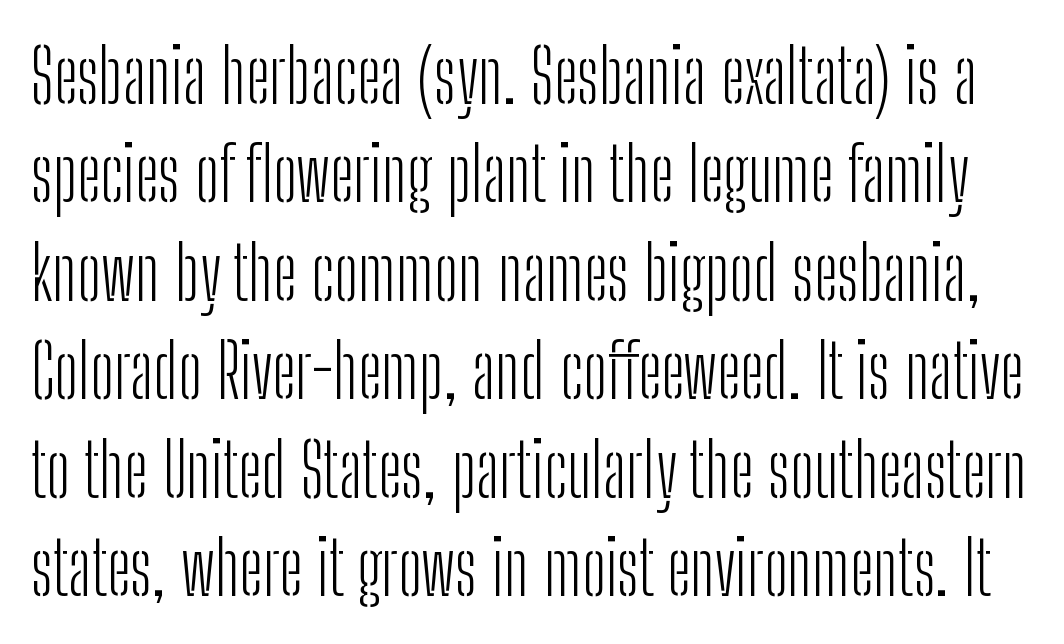
{"serif": "no", "italic": "no", "bold": "no", "weight": "light", "width": "condensed", "stroke_contrast": "low", "x_height": "medium", "monospaced": "no", "underline": "no", "line_spacing": "normal", "line_spacing_ratio": 1.33, "letter_spacing": "normal", "letter_spacing_em": 0.0, "glyph_px": 74}
